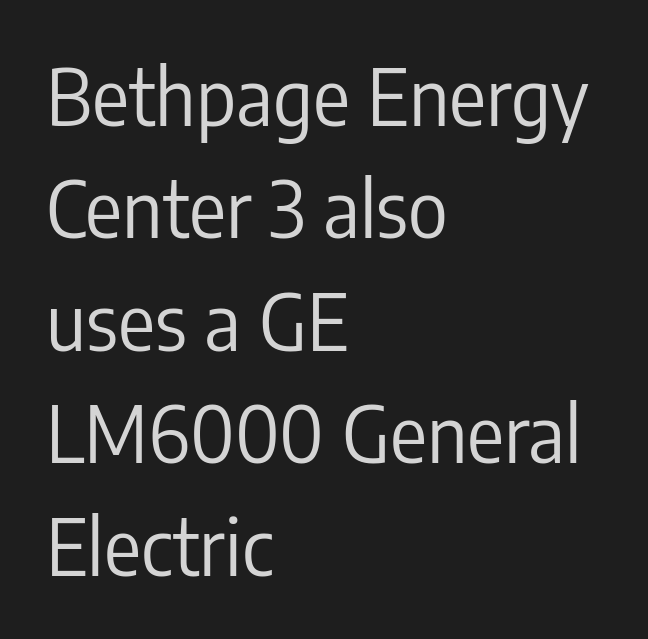
The image shows 77 px regular-weight, condensed sans-serif type, upright; set left-aligned, normal line spacing (1.46x), normal letter spacing, not underlined; low stroke contrast and a medium x-height.
